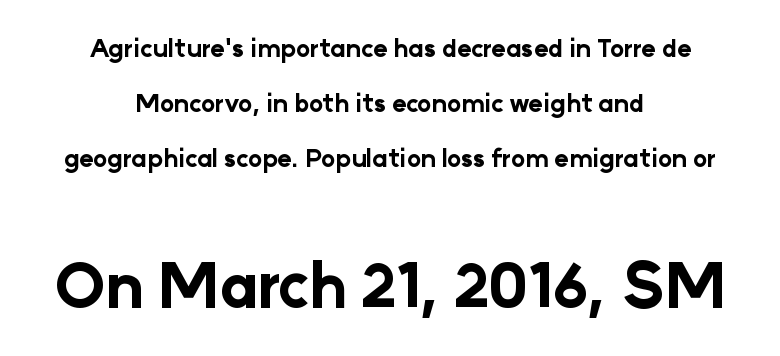
Observe the ordinary spacing: letters are neighbours, not strangers. This is sans-serif lettering, the kind often seen on screens and signage. A student would call this center alignment; a typographer would say set centered. Each letter keeps its own natural width here, so spacing adapts to shape. Vertically, the passage feels expansive, rows floating well apart. The letters in the lower block stand taller than those in the block above.
